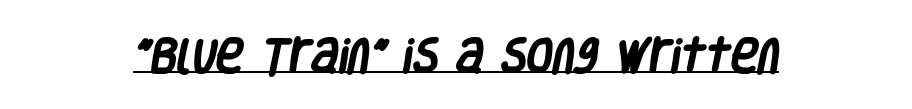
Q: Is the text bold? A: Yes.
Q: Is the typeface a serif or a sans-serif typeface? A: Sans-serif.
Q: Is the text underlined? A: Yes.
Q: Is the spacing between letters normal or unusually wide? A: Normal.
Q: Width (condensed, normal, or wide)? A: Condensed.
Q: Stroke contrast? A: Low.
Q: x-height? A: Large.
Q: Monospaced? A: No.
